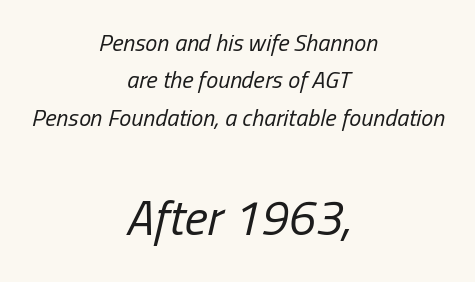
The image shows 49 px regular-weight, condensed type, italic (leaning right); set centered, normal line spacing (1.56x), normal letter spacing, not underlined; the second (bottom) block is 2.04x larger; low stroke contrast and a medium x-height.
